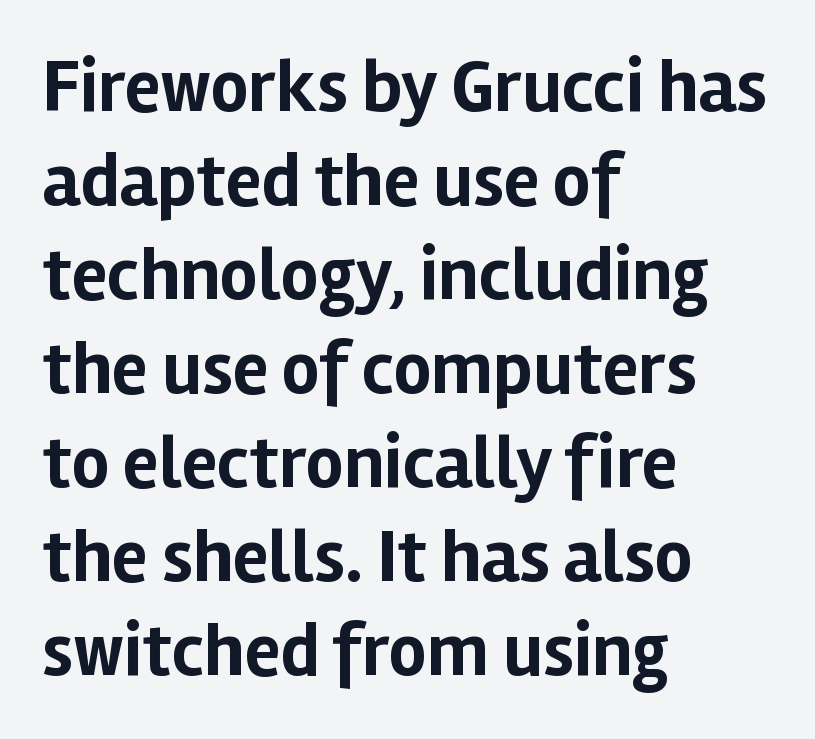
The image shows 74 px bold sans-serif type, upright; set left-aligned, normal line spacing (1.27x), normal letter spacing, not underlined; low stroke contrast and a medium x-height.
